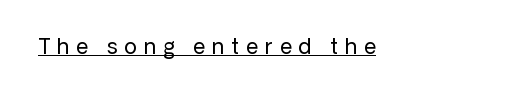
Compared with a typical body face, this is equally light or lighter still. The typesetter has applied underlining to the passage shown. The rendering anchors every line to the left-hand side. Style check: upright. Observe the wide spacing: letters keep a clear distance from each other.
